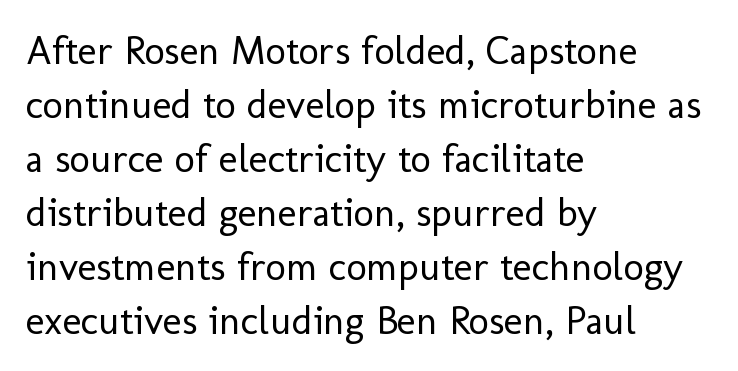
Q: Is the text bold? A: No.
Q: Is the text italic (slanted)? A: No, it is upright.
Q: Is the typeface a serif or a sans-serif typeface? A: Sans-serif.
Q: Is the text underlined? A: No.
Q: How is the paragraph aligned? A: Left-aligned.
Q: Is the spacing between letters normal or unusually wide? A: Normal.
Q: Is the spacing between lines tight, normal or loose? A: Normal.
Q: Width (condensed, normal, or wide)? A: Normal.
Q: Stroke contrast? A: Low.
Q: x-height? A: Medium.
Q: Monospaced? A: No.
